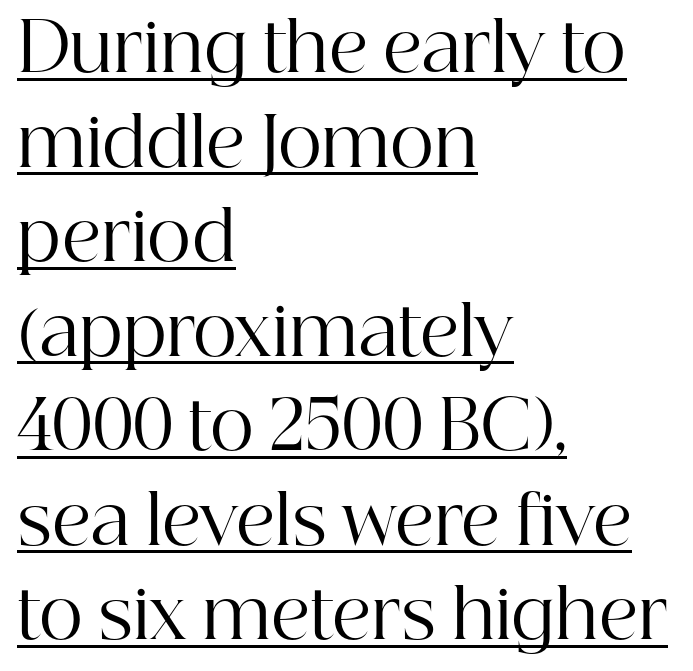
The image shows 68 px regular-weight serif type, upright; set left-aligned, normal line spacing (1.39x), normal letter spacing, underlined; high stroke contrast and a medium x-height.
